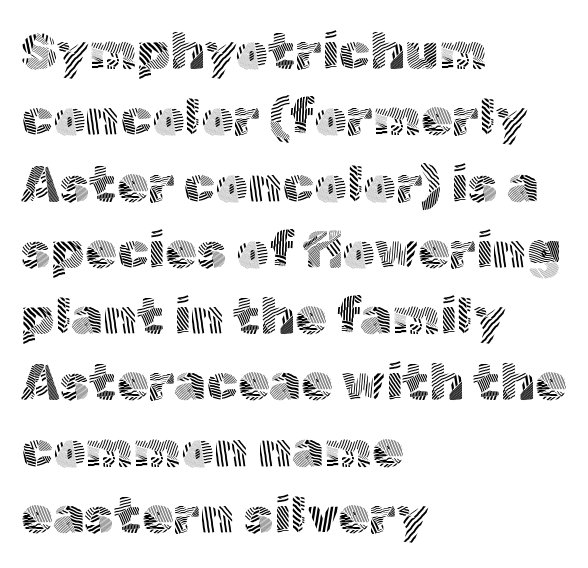
Q: Is the text bold? A: No.
Q: Is the text italic (slanted)? A: No, it is upright.
Q: Is the typeface a serif or a sans-serif typeface? A: Sans-serif.
Q: Is the text underlined? A: No.
Q: How is the paragraph aligned? A: Left-aligned.
Q: Is the spacing between letters normal or unusually wide? A: Normal.
Q: Is the spacing between lines tight, normal or loose? A: Normal.
Q: Width (condensed, normal, or wide)? A: Normal.
Q: x-height? A: Medium.
Q: Monospaced? A: No.
